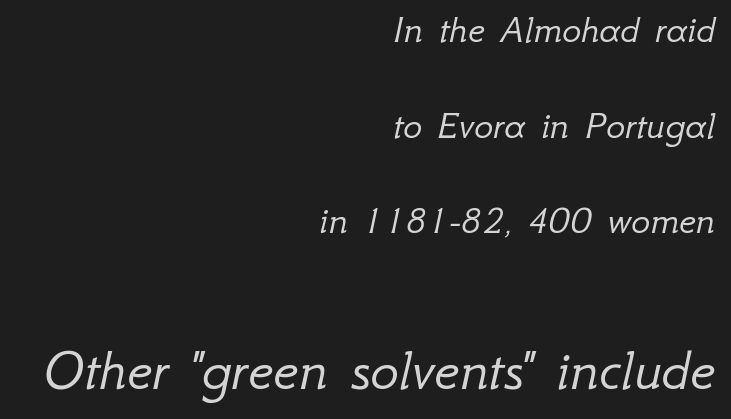
Q: Is the text bold? A: No.
Q: Is the text italic (slanted)? A: Yes, it leans right by about 12 degrees.
Q: Is the text underlined? A: No.
Q: How is the paragraph aligned? A: Right-aligned.
Q: Is the spacing between letters normal or unusually wide? A: Normal.
Q: Is the spacing between lines tight, normal or loose? A: Loose.
Q: Which block of text is set in a larger size, the first (top) or the second (bottom)? A: The second (bottom) one.
Q: Width (condensed, normal, or wide)? A: Normal.
Q: Stroke contrast? A: Low.
Q: x-height? A: Small.
Q: Monospaced? A: No.
